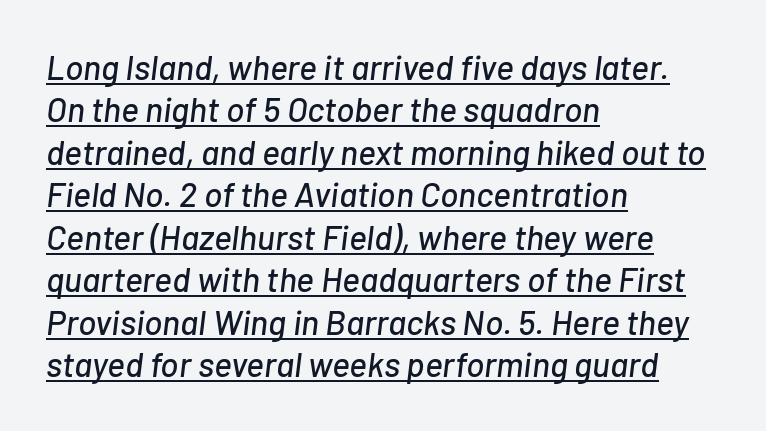
The image shows 34 px text type, italic (leaning right); set left-aligned, normal line spacing (1.25x), normal letter spacing, underlined; low stroke contrast and a medium x-height.
